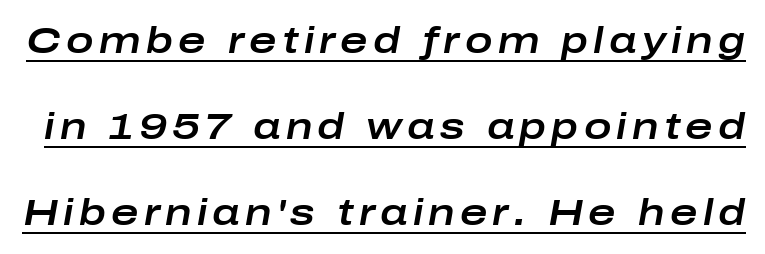
The image shows 37 px wide type, italic (leaning right); set loose line spacing (2.33x), underlined; low stroke contrast and a medium x-height.
